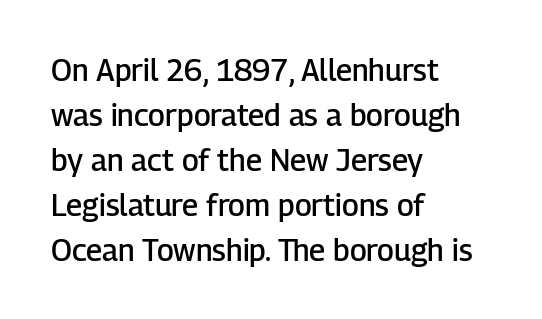
{"serif": "no", "italic": "no", "bold": "semi", "weight": "semibold", "width": "normal", "stroke_contrast": "low", "x_height": "medium", "monospaced": "no", "underline": "no", "align": "left", "line_spacing": "normal", "line_spacing_ratio": 1.5, "letter_spacing": "normal", "letter_spacing_em": 0.0, "glyph_px": 30}
